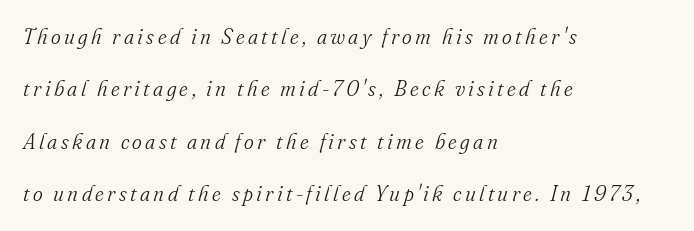
{"italic": "yes", "lean": "right", "slant_degrees": 16, "bold": "no", "underline": "no", "align": "left", "line_spacing": "loose", "line_spacing_ratio": 2.5, "glyph_px": 21}
